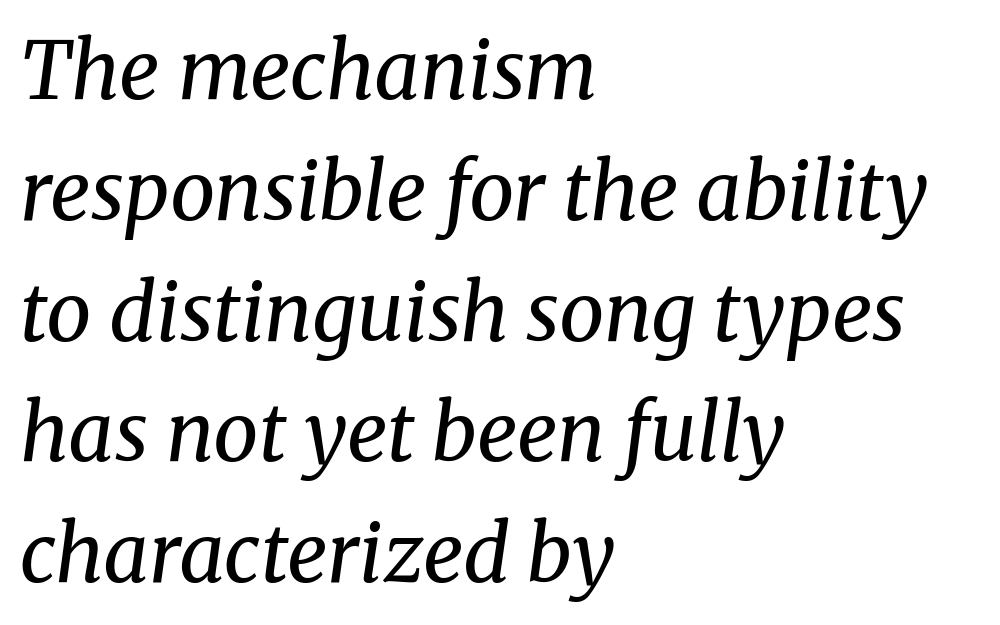
Q: Is the text bold? A: No.
Q: Is the text italic (slanted)? A: Yes, it leans right by about 8 degrees.
Q: Is the typeface a serif or a sans-serif typeface? A: Serif.
Q: Is the text underlined? A: No.
Q: How is the paragraph aligned? A: Left-aligned.
Q: Is the spacing between letters normal or unusually wide? A: Normal.
Q: Is the spacing between lines tight, normal or loose? A: Normal.
Q: Width (condensed, normal, or wide)? A: Normal.
Q: Stroke contrast? A: Medium.
Q: x-height? A: Medium.
Q: Monospaced? A: No.
